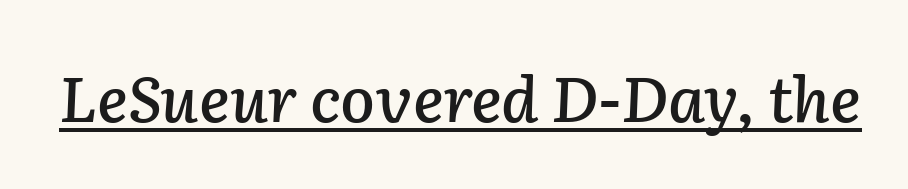
Q: Is the text italic (slanted)? A: Yes, it leans right by about 2 degrees.
Q: Is the text underlined? A: Yes.
Q: Is the spacing between letters normal or unusually wide? A: Normal.
Q: Width (condensed, normal, or wide)? A: Normal.
Q: Stroke contrast? A: Low.
Q: x-height? A: Medium.
Q: Monospaced? A: No.
